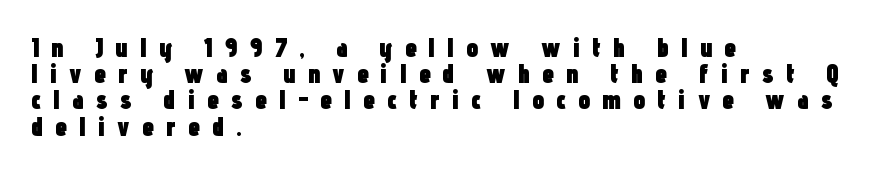
Baseline-to-baseline distance is barely more than the letter height. Teacher's note: observe the even left margin — that is flush-left alignment. The glyphs have the mass of a bold cut. The tracking jumps out immediately: characters are airy and widely separated.
